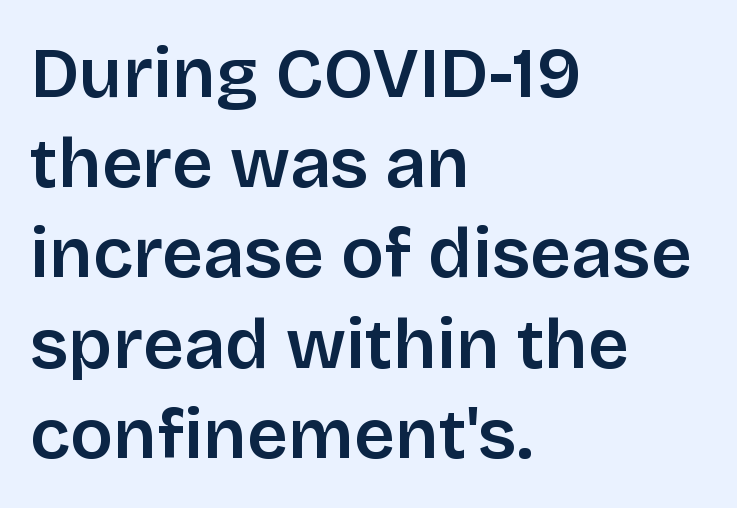
Q: Is the text bold? A: Semi-bold.
Q: Is the text italic (slanted)? A: No, it is upright.
Q: Is the typeface a serif or a sans-serif typeface? A: Sans-serif.
Q: Is the text underlined? A: No.
Q: How is the paragraph aligned? A: Left-aligned.
Q: Is the spacing between letters normal or unusually wide? A: Normal.
Q: Is the spacing between lines tight, normal or loose? A: Normal.
Q: Width (condensed, normal, or wide)? A: Normal.
Q: Stroke contrast? A: Low.
Q: x-height? A: Large.
Q: Monospaced? A: No.
